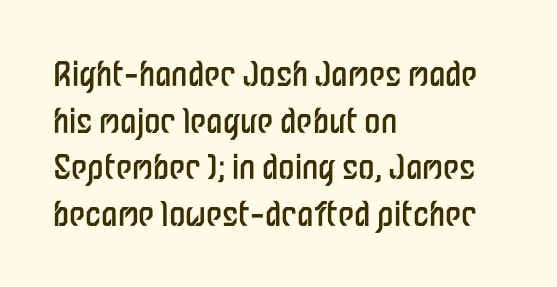
{"serif": "no", "italic": "no", "bold": "no", "weight": "regular", "width": "condensed", "stroke_contrast": "low", "x_height": "medium", "monospaced": "no", "underline": "no", "align": "left", "line_spacing": "normal", "line_spacing_ratio": 1.41, "letter_spacing": "normal", "letter_spacing_em": 0.0, "glyph_px": 33}
